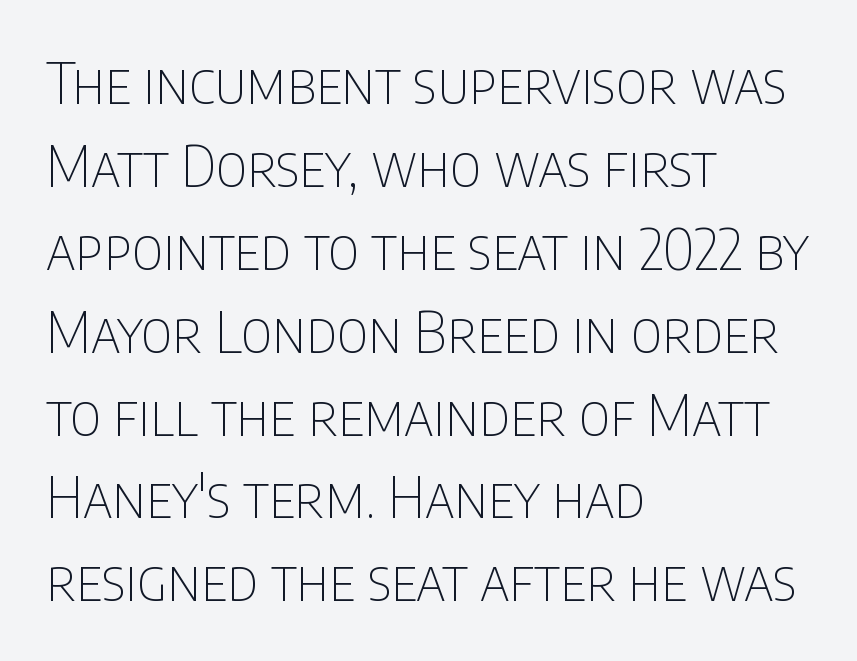
Students, note that the glyphs here touch the page at normal intervals. Each letter keeps its own natural width here, so spacing adapts to shape. Interline gaps are of average width in this sample. Plain, unruled lines of type. Nope, not italic — everything's standing straight. The designer went with a sans here, leaving each stem footless.
